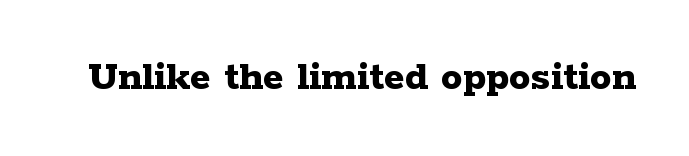
This rendering features lettering with no underline. Glyph-to-glyph distance matches everyday printed text. Looks like regular typesetting: each glyph gets only the width it needs. A serif font was chosen for this passage.
